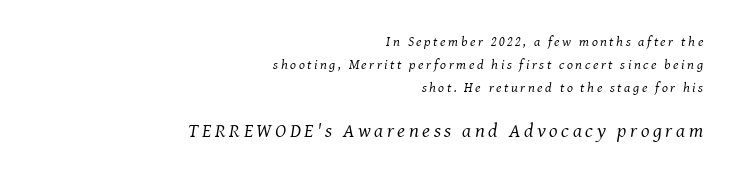
The image shows 20 px text type, italic (leaning right); set right-aligned, normal line spacing (1.64x), not underlined; the second (bottom) block is 1.43x larger.
